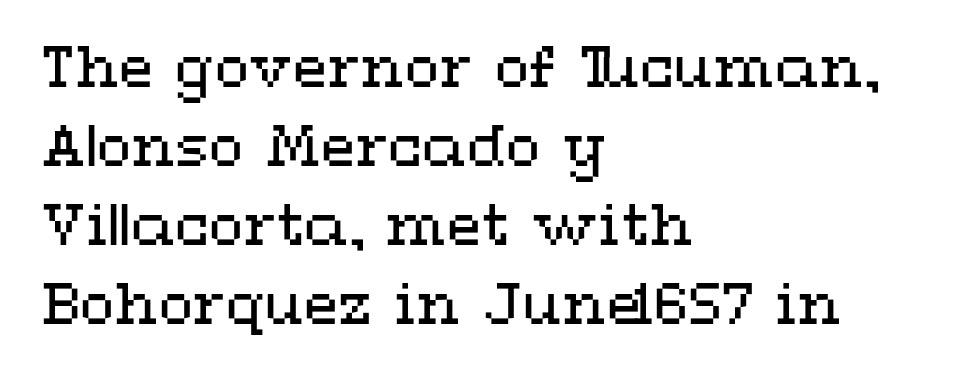
Q: Is the text bold? A: No.
Q: Is the text italic (slanted)? A: No, it is upright.
Q: Is the text underlined? A: No.
Q: How is the paragraph aligned? A: Left-aligned.
Q: Is the spacing between letters normal or unusually wide? A: Normal.
Q: Is the spacing between lines tight, normal or loose? A: Normal.
Q: Width (condensed, normal, or wide)? A: Wide.
Q: Stroke contrast? A: Medium.
Q: x-height? A: Medium.
Q: Monospaced? A: No.
